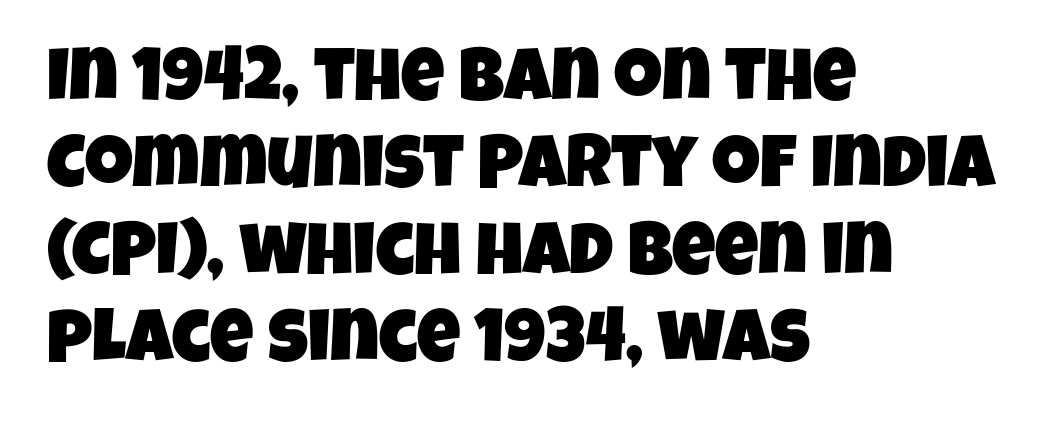
Check where the strokes stop: nothing finishes them off — pure sans. Is this a fixed-width face? No — the glyphs have proportional, varying widths. Tracking value appears to be zero — textbook default spacing. This rendering uses left alignment, leaving the right contour irregular.
